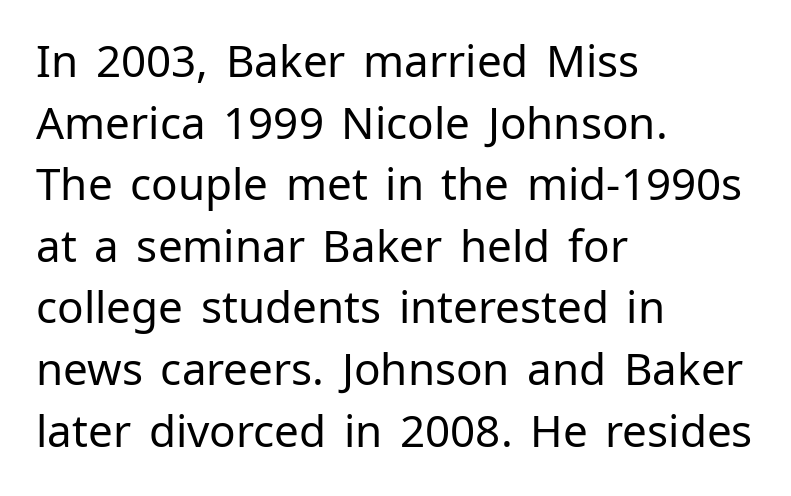
Q: Is the text bold? A: No.
Q: Is the text italic (slanted)? A: No, it is upright.
Q: Is the typeface a serif or a sans-serif typeface? A: Sans-serif.
Q: Is the text underlined? A: No.
Q: How is the paragraph aligned? A: Left-aligned.
Q: Is the spacing between letters normal or unusually wide? A: Normal.
Q: Is the spacing between lines tight, normal or loose? A: Normal.
Q: Width (condensed, normal, or wide)? A: Normal.
Q: Stroke contrast? A: Low.
Q: x-height? A: Medium.
Q: Monospaced? A: No.
